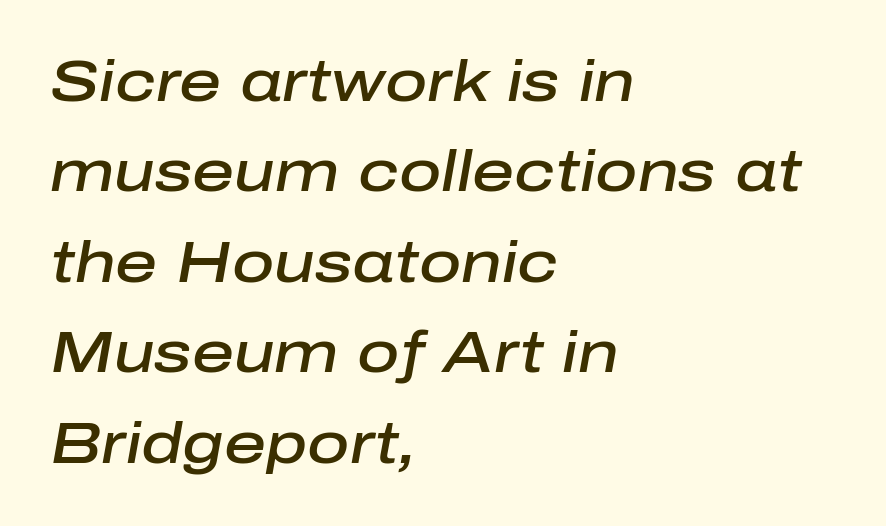
The image shows 58 px semibold type, italic (leaning right); set left-aligned, normal line spacing (1.56x), normal letter spacing, not underlined; low stroke contrast and a medium x-height.
